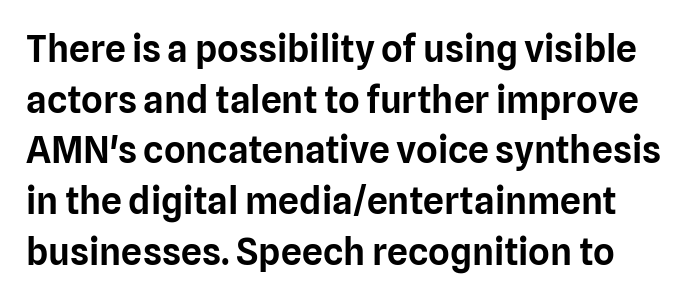
The image shows 37 px sans-serif type, upright; set normal line spacing (1.37x), normal letter spacing, not underlined; low stroke contrast and a medium x-height.
